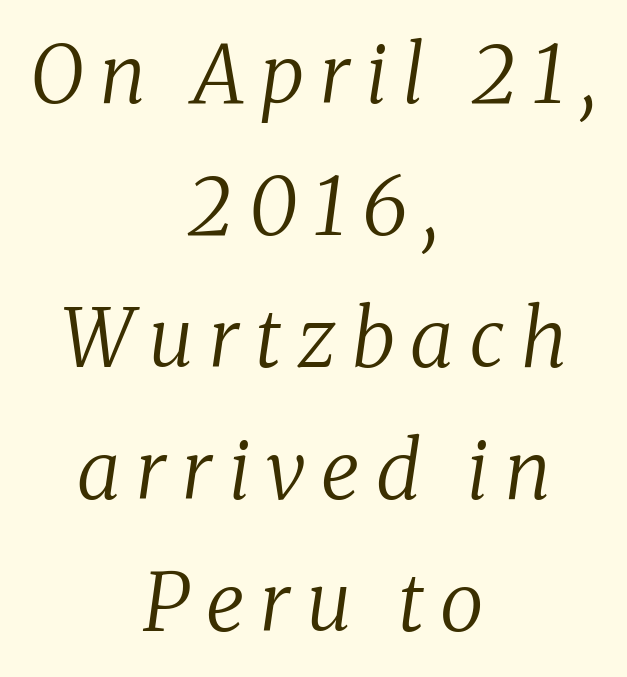
The image shows 80 px regular-weight serif type, italic (leaning right); set centered, normal line spacing (1.65x), unusually wide letter spacing (+0.2 em), not underlined; medium stroke contrast and a medium x-height.
